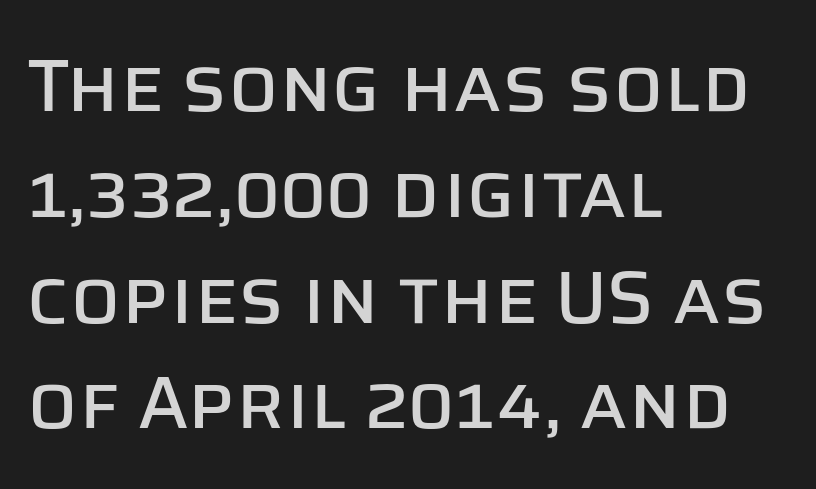
{"serif": "no", "italic": "no", "width": "normal", "stroke_contrast": "low", "x_height": "large", "monospaced": "no", "underline": "no", "align": "left", "line_spacing": "normal", "line_spacing_ratio": 1.43, "letter_spacing": "normal", "letter_spacing_em": 0.0, "glyph_px": 74}
